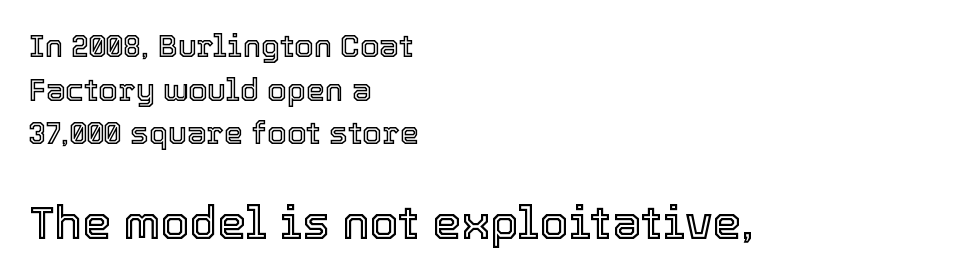
The image shows 46 px text type, upright; set left-aligned, normal line spacing (1.41x), normal letter spacing, not underlined; the second (bottom) block is 1.48x larger; a medium x-height.
